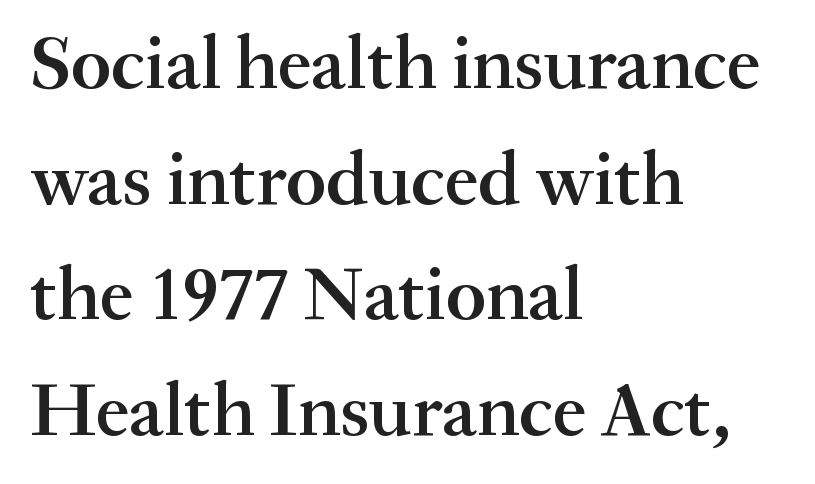
Italic: no, the glyphs are upright roman. This sample keeps an unexceptional amount of space between lines. What kind of face is this? One with serifs. In terms of letterspacing, this is plain default setting.
